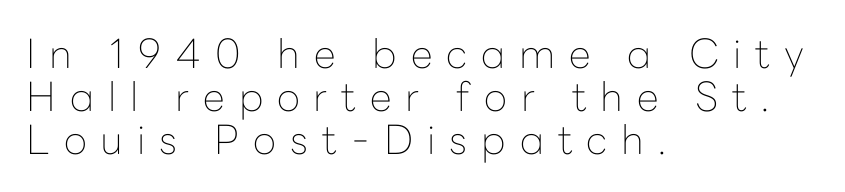
The image shows 40 px thin sans-serif type, upright; set left-aligned, tight line spacing (1.08x), unusually wide letter spacing (+0.35 em), not underlined; low stroke contrast and a medium x-height.
